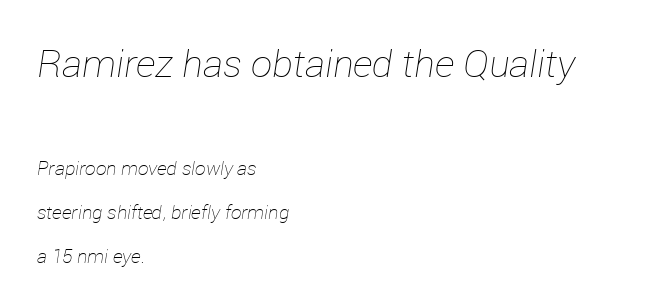
The image shows 38 px thin type, italic (leaning right); set left-aligned, loose line spacing (2.31x), normal letter spacing, not underlined; the first (top) block is 2.0x larger; low stroke contrast and a medium x-height.
